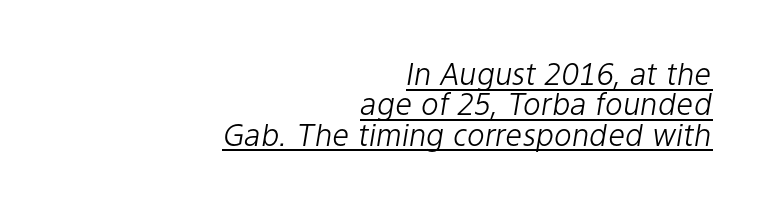
{"italic": "yes", "lean": "right", "slant_degrees": 9, "bold": "no", "weight": "light", "width": "normal", "stroke_contrast": "low", "x_height": "medium", "monospaced": "no", "underline": "yes", "align": "right", "line_spacing": "tight", "line_spacing_ratio": 1.01, "letter_spacing": "normal", "letter_spacing_em": 0.0, "glyph_px": 30}
